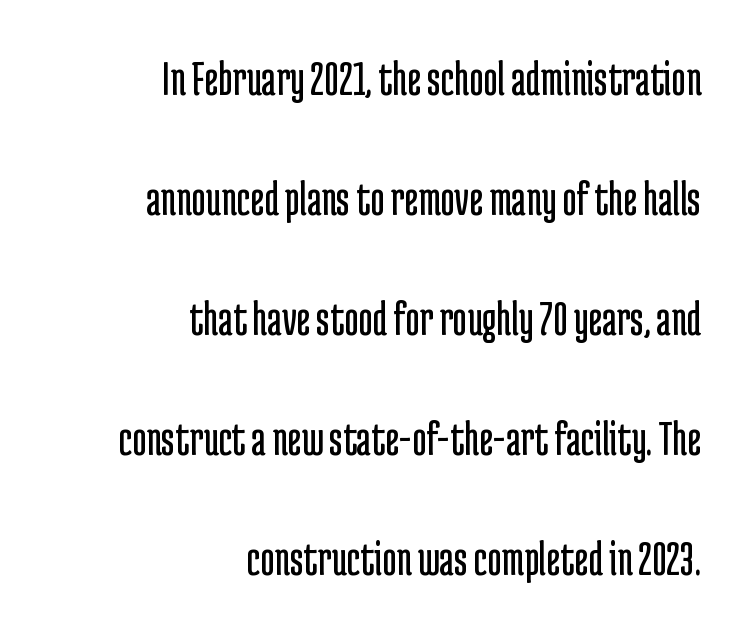
The characters display no serif detailing; their extremities are plain. Leftover space on each line is placed entirely before the opening word. These lines are rendered in a variable-pitch font. Is this a heavy cut? Hardly; it is regular or lighter. Type without underlining.
